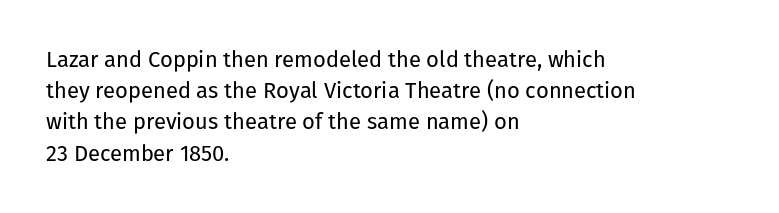
The image shows 22 px text type, upright; set left-aligned, normal line spacing (1.42x), normal letter spacing, not underlined.
